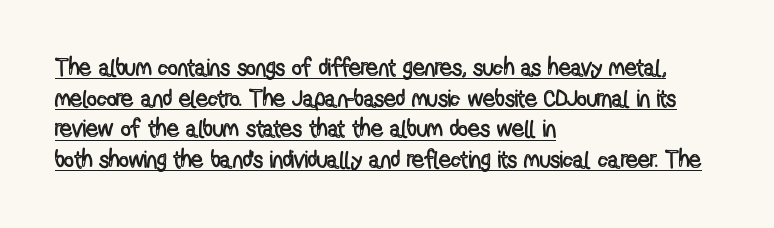
The rows are spaced the way most documents space them. The font's upright variant was chosen for this text. Line starts are locked; line ends wander. The line texture is even and compact thanks to regular tracking.
